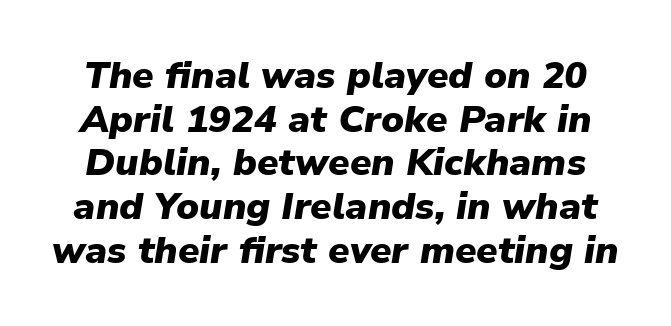
{"italic": "yes", "lean": "right", "slant_degrees": 9, "bold": "yes", "weight": "heavy", "width": "normal", "stroke_contrast": "low", "x_height": "medium", "monospaced": "no", "underline": "no", "line_spacing": "tight", "line_spacing_ratio": 1.15, "letter_spacing": "normal", "letter_spacing_em": 0.0, "glyph_px": 38}
